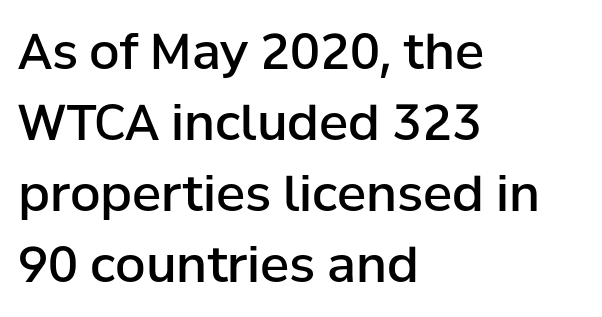
A typesetter would call this leading conventional body-copy spacing. The zone under the glyphs is completely vacant. Posture: upright roman. Does the weight exceed regular? Yes, but only to semibold. Does the type have serifs? No, each stem ends abruptly. The paragraph has a hard left edge and a soft right edge.
